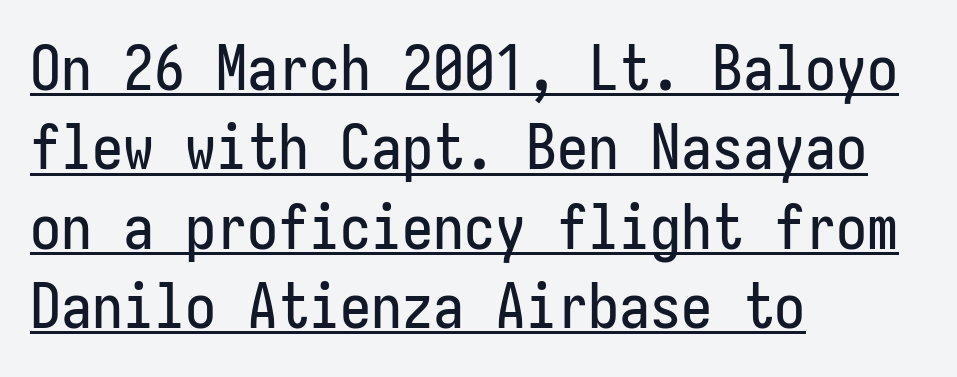
Q: Is the text italic (slanted)? A: No, it is upright.
Q: Is the typeface a serif or a sans-serif typeface? A: Sans-serif.
Q: Is the text underlined? A: Yes.
Q: How is the paragraph aligned? A: Left-aligned.
Q: Is the spacing between letters normal or unusually wide? A: Normal.
Q: Is the spacing between lines tight, normal or loose? A: Normal.
Q: Width (condensed, normal, or wide)? A: Condensed.
Q: Stroke contrast? A: Low.
Q: x-height? A: Medium.
